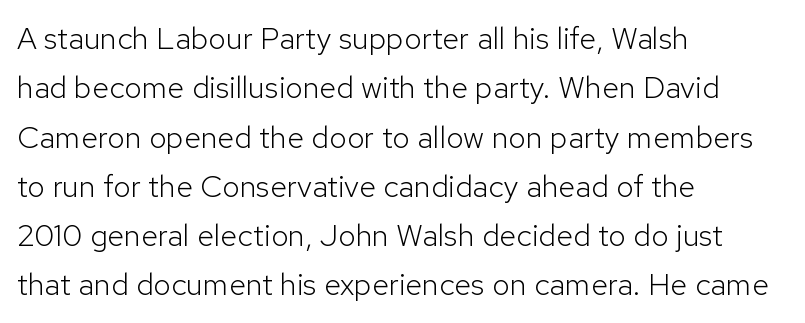
Tracking here is standard; glyphs follow each other at the usual distance. Unbolded letterforms with no extra heft. Serifs: no, the terminals of the letterforms are clean. Leading matches the norm, producing a regular column. This rendering uses left alignment, leaving the right contour irregular. Clear beneath every line of the passage.
